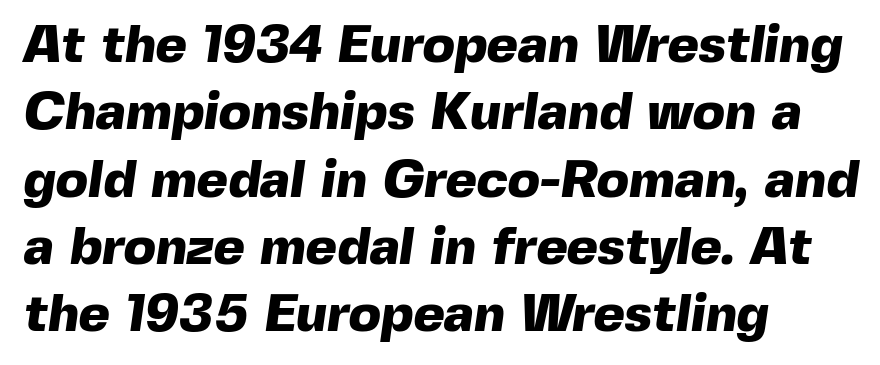
Think of a printed novel: that variable character pitch is what you see here. Type style note: lacks serifs. Left-aligned paragraph, ragged on the right. Students, observe: this is what conventionally led text looks like. Type without underlining. Inter-character spacing is left at the font's built-in metrics.
